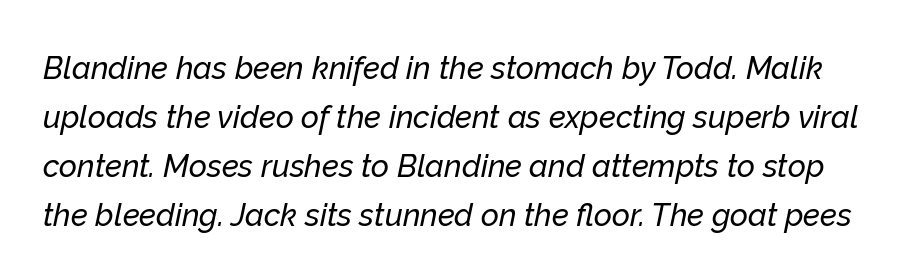
{"italic": "yes", "lean": "right", "slant_degrees": 12, "width": "normal", "stroke_contrast": "low", "x_height": "medium", "monospaced": "no", "underline": "no", "line_spacing": "normal", "line_spacing_ratio": 1.58, "letter_spacing": "normal", "letter_spacing_em": 0.0, "glyph_px": 31}
